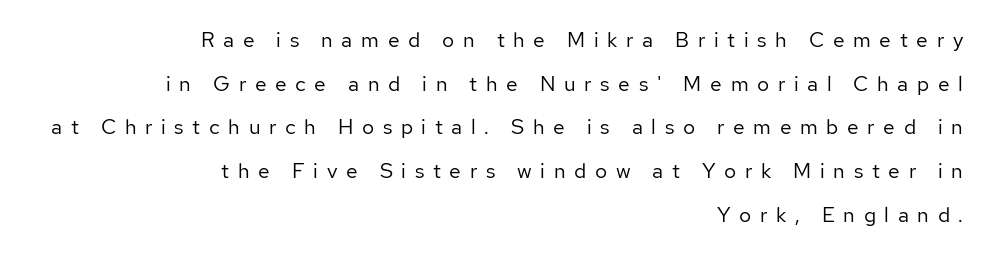
Q: Is the text bold? A: No.
Q: Is the text italic (slanted)? A: No, it is upright.
Q: Is the text underlined? A: No.
Q: How is the paragraph aligned? A: Right-aligned.
Q: Is the spacing between letters normal or unusually wide? A: Unusually wide.
Q: Is the spacing between lines tight, normal or loose? A: Loose.
